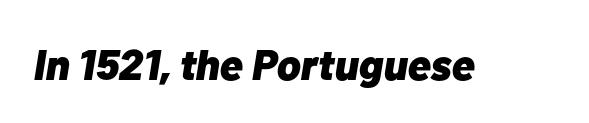
Q: Is the text bold? A: Yes.
Q: Is the text italic (slanted)? A: Yes, it leans right by about 10 degrees.
Q: Is the text underlined? A: No.
Q: Is the spacing between letters normal or unusually wide? A: Normal.
Q: Width (condensed, normal, or wide)? A: Normal.
Q: Stroke contrast? A: Low.
Q: x-height? A: Medium.
Q: Monospaced? A: No.
